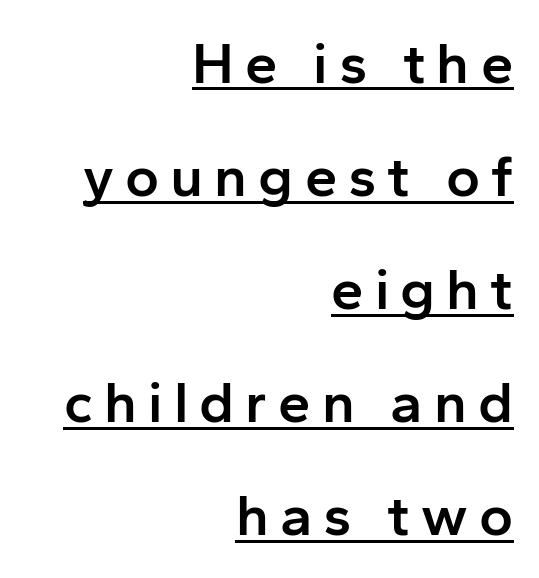
The image shows 58 px semibold sans-serif type, upright; set right-aligned, loose line spacing (1.95x), underlined; low stroke contrast and a medium x-height.
